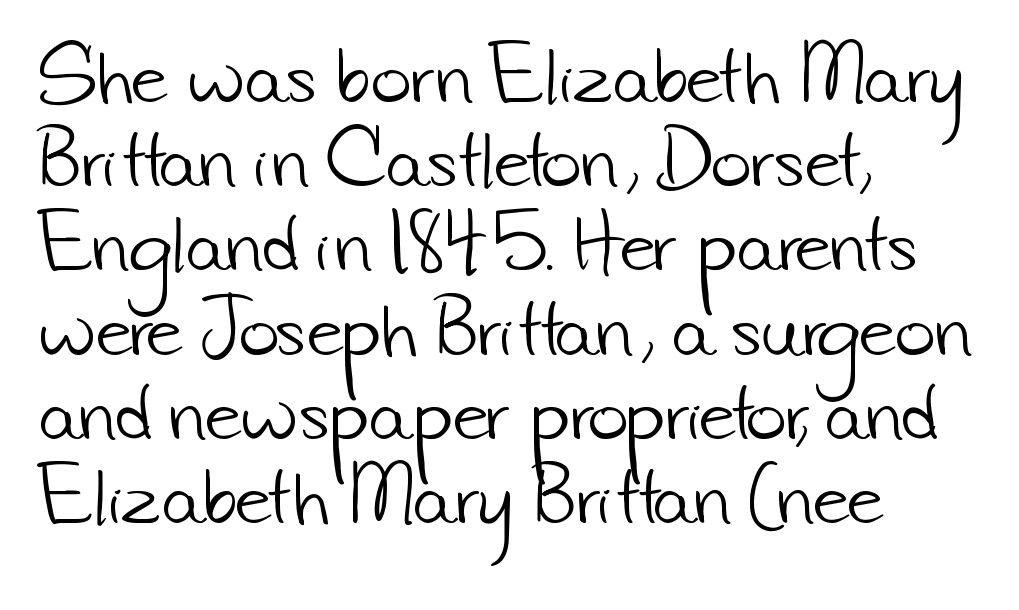
The image shows 69 px light sans-serif type; set left-aligned, line spacing 1.22x, normal letter spacing, not underlined; low stroke contrast and a small x-height.
